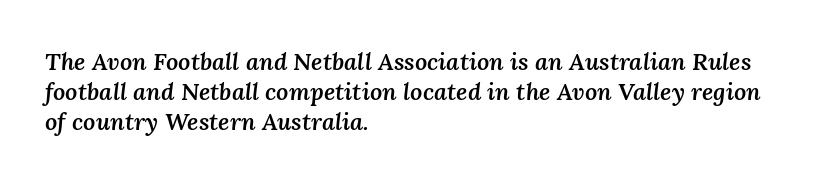
The rendering keeps characters at their native spacing. Notice how the passage keeps a crisp vertical edge on the left only. Its strokes are somewhat broadened, the hallmark of semibold type. The specimen reads as italic at a glance. The block of text has a typical density, with ordinary space between rows. Rule under the text: the space is simply empty.
